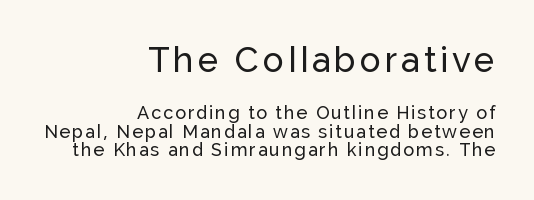
The ragged edge is on the left, which tells us the setting is flush right. These lines are rendered in a variable-pitch font. Scale decreases going downward across the two blocks. Descenders are the only things crossing below the line. Do the letters lean? They stand straight. Each letter's strokes conclude bluntly, with no projecting serifs.
